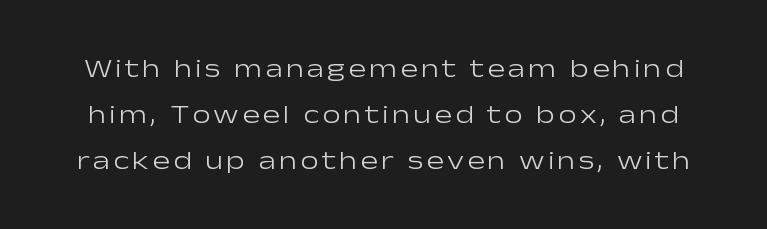
{"italic": "no", "bold": "no", "underline": "no", "line_spacing_ratio": 1.77, "glyph_px": 26}
